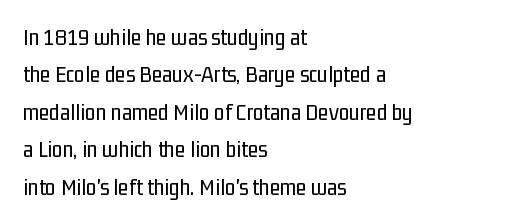
{"italic": "no", "bold": "no", "underline": "no", "align": "left", "line_spacing": "normal", "line_spacing_ratio": 1.56, "letter_spacing": "normal", "letter_spacing_em": 0.0, "glyph_px": 24}
